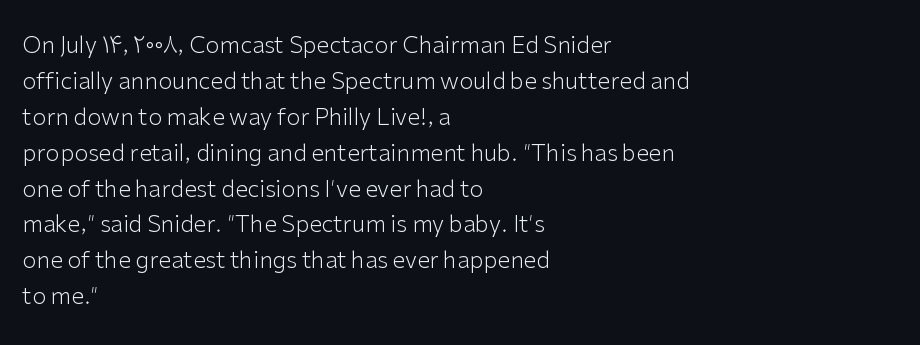
Q: Is the text bold? A: No.
Q: Is the text italic (slanted)? A: No, it is upright.
Q: Is the text underlined? A: No.
Q: How is the paragraph aligned? A: Left-aligned.
Q: Is the spacing between letters normal or unusually wide? A: Normal.
Q: Is the spacing between lines tight, normal or loose? A: Normal.
